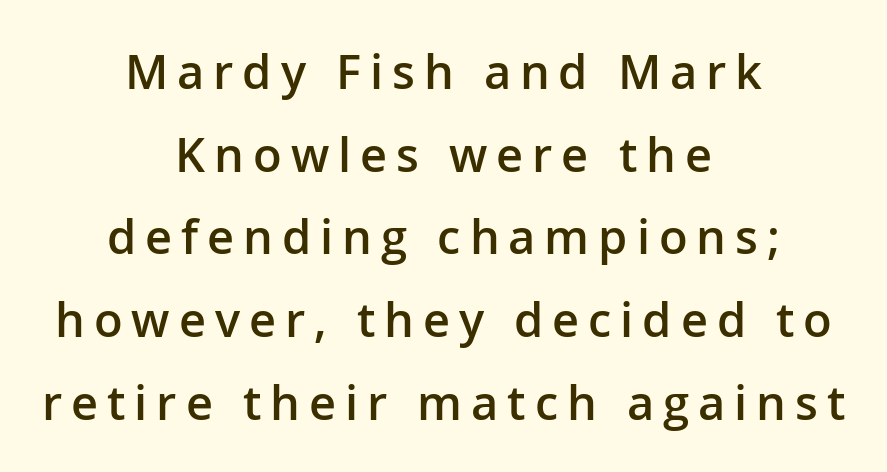
Visually the block forms a symmetrical silhouette, jagged on both flanks. Words float on clear page, feet unadorned. Look at the stroke-to-counter ratio: somewhat heavy, a semibold. A roman cut, with each character standing at attention. Each letter's strokes conclude bluntly, with no projecting serifs. Each letter keeps its own natural width here, so spacing adapts to shape.
